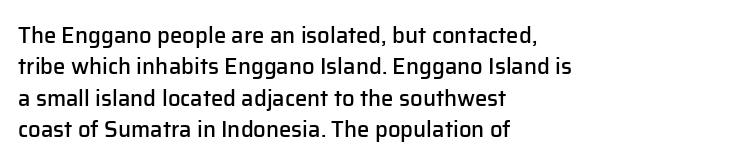
Q: Is the text bold? A: Semi-bold.
Q: Is the text italic (slanted)? A: No, it is upright.
Q: Is the text underlined? A: No.
Q: How is the paragraph aligned? A: Left-aligned.
Q: Is the spacing between letters normal or unusually wide? A: Normal.
Q: Is the spacing between lines tight, normal or loose? A: Normal.
